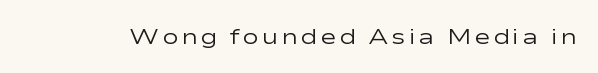
Q: Is the text bold? A: No.
Q: Is the text italic (slanted)? A: No, it is upright.
Q: Is the text underlined? A: No.
